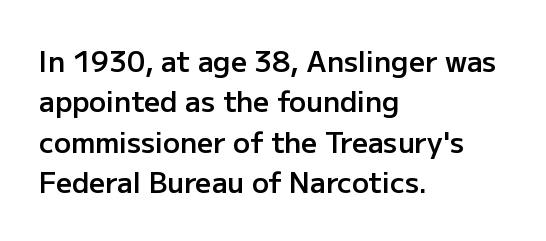
Each letter keeps its own natural width here, so spacing adapts to shape. No italicization has been applied; the sample stays upright. Each new line begins a customary step beneath the previous one. Rule under the text: the space is simply empty. Caption: standard tracking, unaltered.
